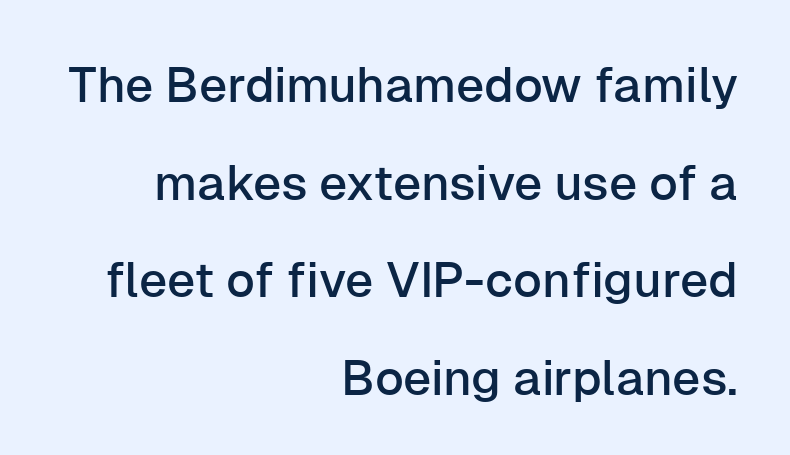
{"serif": "no", "italic": "no", "width": "normal", "stroke_contrast": "low", "x_height": "medium", "monospaced": "no", "underline": "no", "align": "right", "line_spacing": "loose", "line_spacing_ratio": 1.99, "letter_spacing": "normal", "letter_spacing_em": 0.0, "glyph_px": 49}
